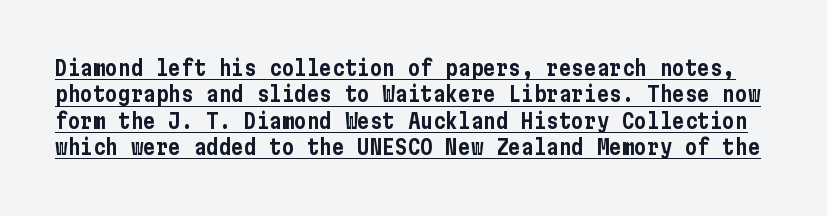
The image shows 21 px text type, upright; set normal line spacing (1.26x), normal letter spacing, underlined.
